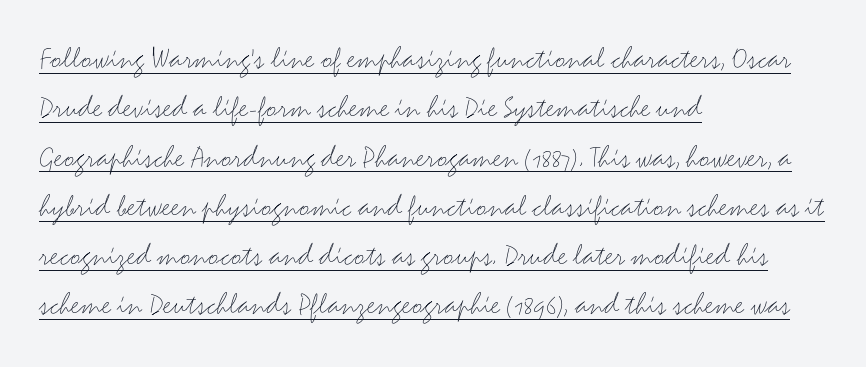
The image shows 32 px light, wide sans-serif type; set left-aligned, normal line spacing (1.54x), normal letter spacing, underlined; medium stroke contrast and a small x-height.
